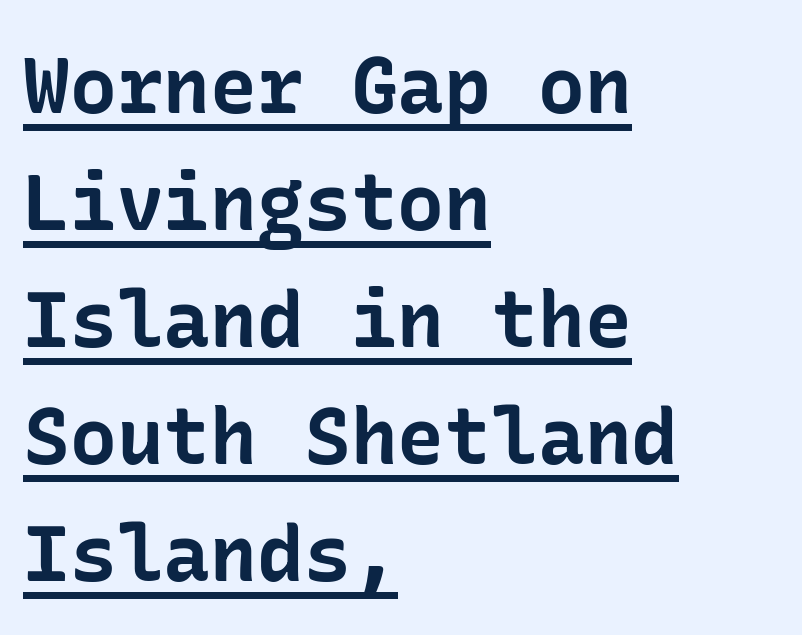
The image shows 78 px bold sans-serif type, upright; set left-aligned, normal line spacing (1.5x), normal letter spacing, underlined; low stroke contrast and a medium x-height.
